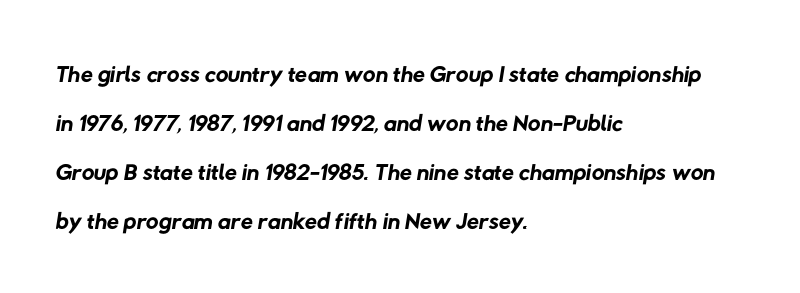
{"serif": "no", "bold": "no", "weight": "regular", "width": "normal", "stroke_contrast": "low", "x_height": "medium", "monospaced": "no", "underline": "no", "align": "left", "line_spacing": "normal", "line_spacing_ratio": 1.4, "letter_spacing": "normal", "letter_spacing_em": 0.0, "glyph_px": 35}
